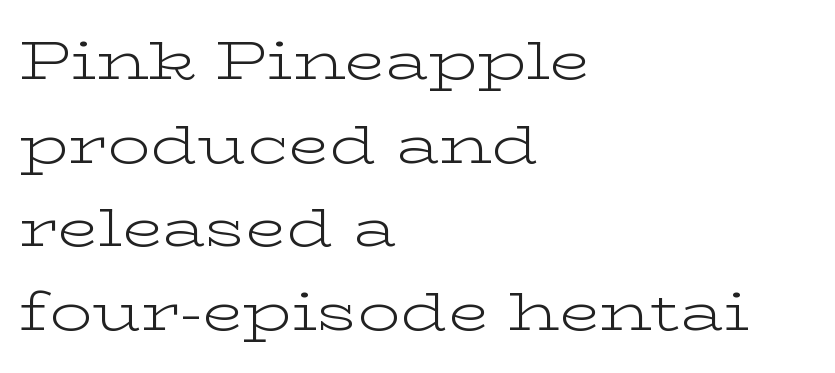
The image shows 53 px light, wide serif type, upright; set left-aligned, normal line spacing (1.58x), normal letter spacing, not underlined; low stroke contrast and a medium x-height.
